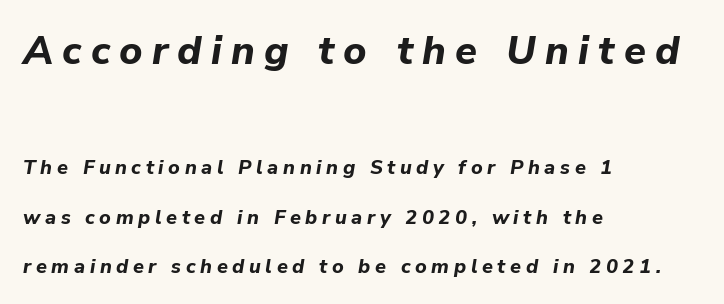
The text carries the slant typical of an italic or oblique font. A typesetter would call this heavily tracked-out type. If you measured baseline to baseline, you'd find a long distance. Decoration check: the copy has no underline.
